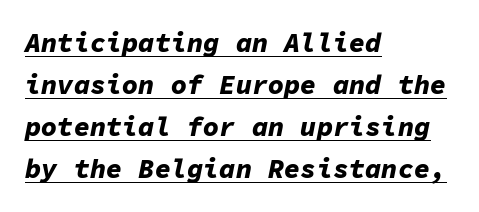
{"italic": "yes", "lean": "right", "slant_degrees": 11, "bold": "yes", "underline": "yes", "align": "left", "line_spacing": "normal", "line_spacing_ratio": 1.56, "letter_spacing": "normal", "letter_spacing_em": 0.0, "glyph_px": 27}
